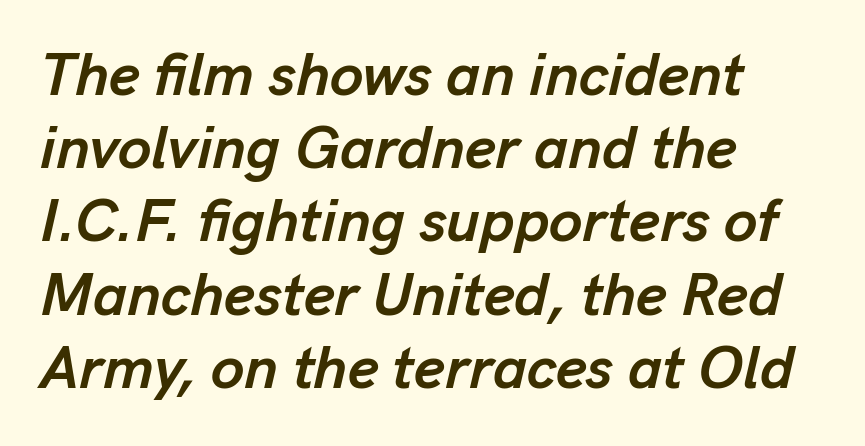
The image shows 60 px semibold type, italic (leaning right); set left-aligned, line spacing 1.22x, normal letter spacing, not underlined; low stroke contrast and a medium x-height.
